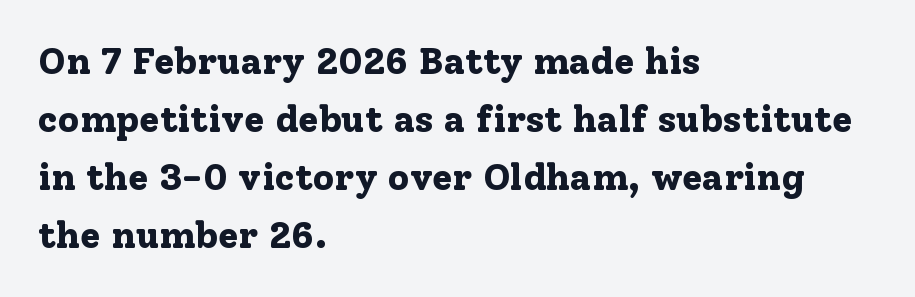
A classic flush-left, rag-right setting is used for this passage. These lines are rendered in a variable-pitch font. The letters are bold, with thick, heavy strokes. Letterform terminals end in serifs throughout the passage. The tracking reads as untouched default to a designer's eye. If you drew a line through each stem, it would be perfectly vertical.
